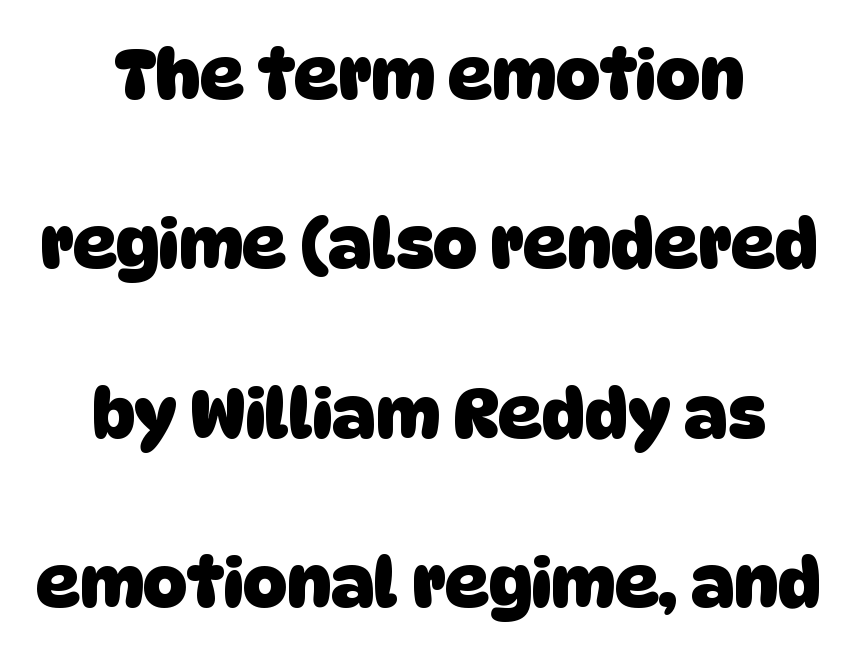
The image shows 68 px heavy sans-serif type; set centered, loose line spacing (2.49x), normal letter spacing, not underlined; low stroke contrast and a large x-height.
